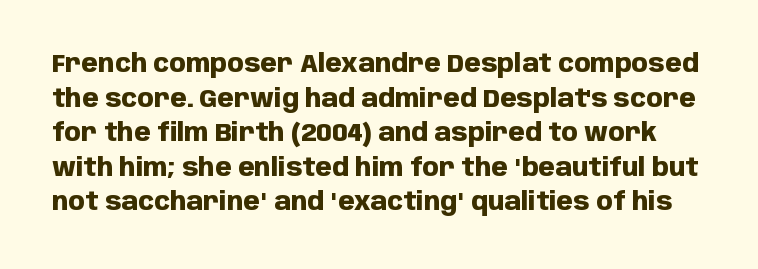
{"italic": "no", "bold": "yes", "underline": "no", "line_spacing": "normal", "line_spacing_ratio": 1.44, "letter_spacing": "normal", "letter_spacing_em": 0.0, "glyph_px": 24}
